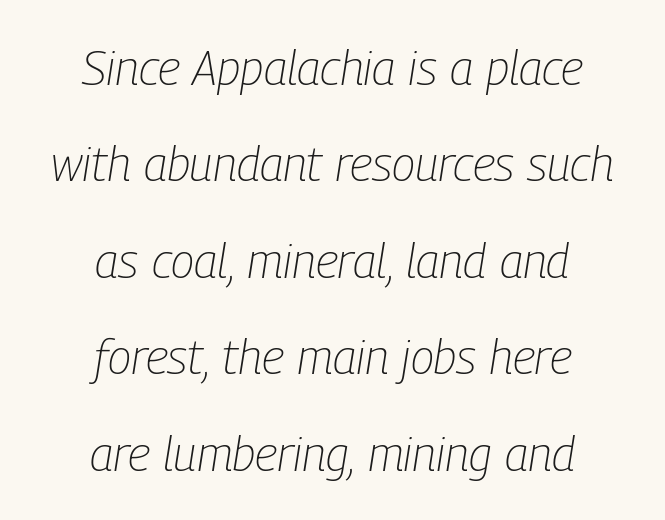
{"italic": "yes", "lean": "right", "slant_degrees": 9, "bold": "no", "weight": "light", "width": "condensed", "stroke_contrast": "low", "x_height": "medium", "monospaced": "no", "underline": "no", "align": "center", "line_spacing": "loose", "line_spacing_ratio": 2.01, "letter_spacing": "normal", "letter_spacing_em": 0.0, "glyph_px": 48}
